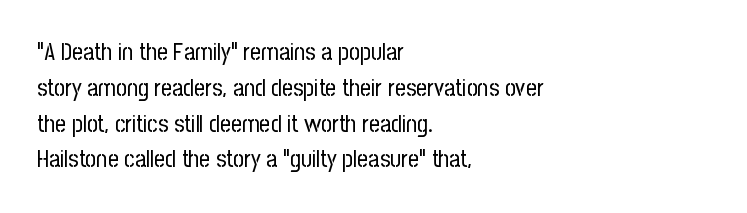
The image shows 24 px text type, upright; set left-aligned, normal line spacing (1.49x), normal letter spacing, not underlined.
